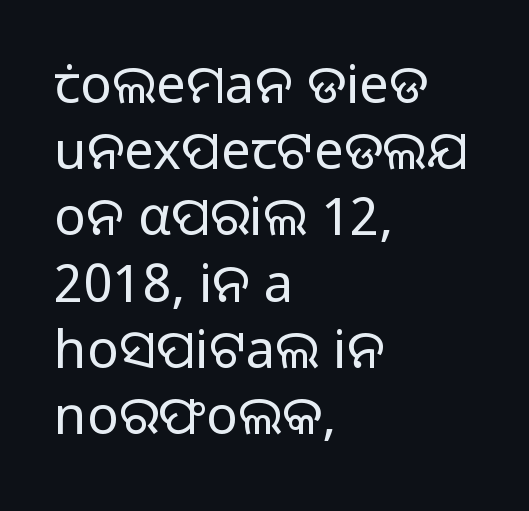
The image shows 53 px regular-weight sans-serif type, upright; set left-aligned, normal line spacing (1.25x), normal letter spacing, not underlined; low stroke contrast and a medium x-height.
